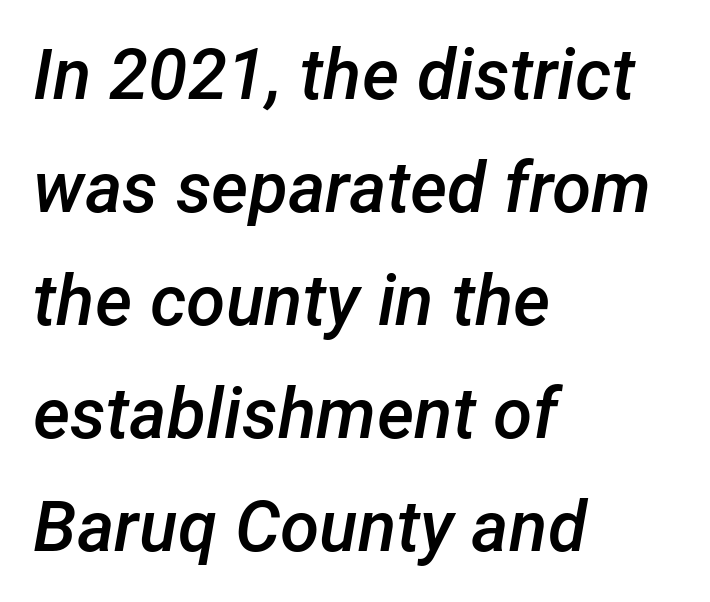
Line spacing here is normal. The letters are slanted; this is an italic face. Type without underlining. A fair bit of extra ink — the face is semibold, not bold. The type is set solid horizontally, with unmodified tracking. The passage shown is typed in a proportional face where columns would drift.
